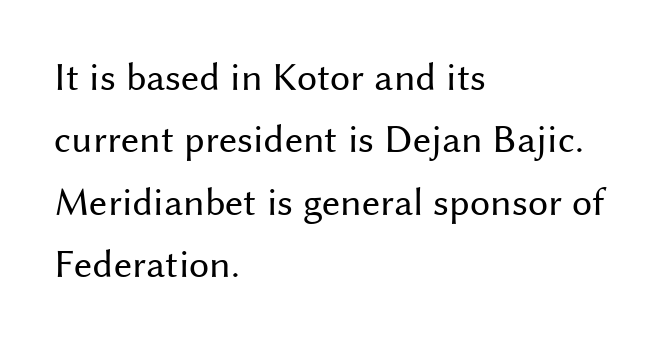
{"serif": "no", "italic": "no", "bold": "no", "weight": "regular", "width": "normal", "stroke_contrast": "medium", "x_height": "medium", "monospaced": "no", "underline": "no", "align": "left", "line_spacing": "normal", "line_spacing_ratio": 1.56, "letter_spacing": "normal", "letter_spacing_em": 0.0, "glyph_px": 40}
